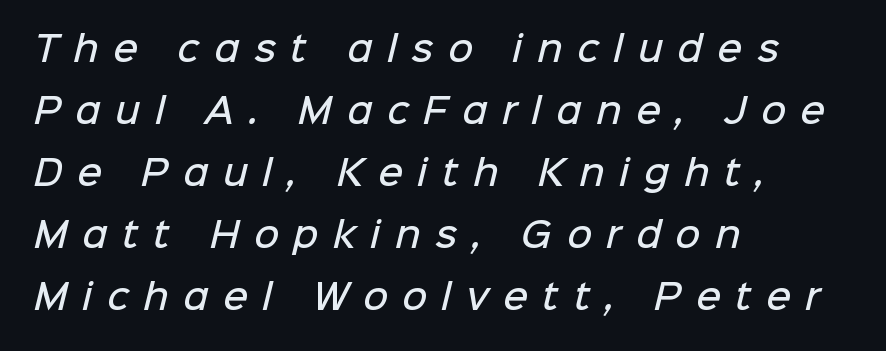
The image shows 34 px semibold sans-serif type; set left-aligned, line spacing 1.82x, unusually wide letter spacing (+0.43 em), not underlined; low stroke contrast and a medium x-height.
